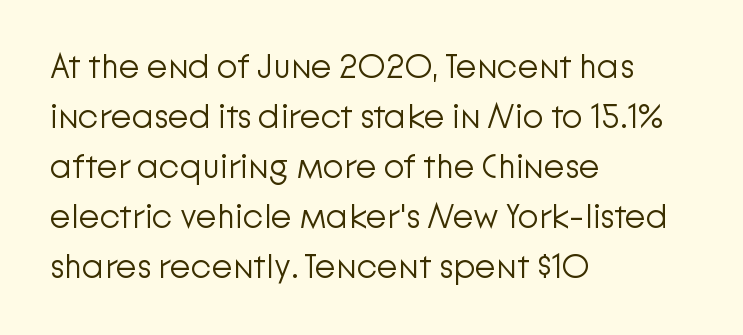
Q: Is the text bold? A: No.
Q: Is the text italic (slanted)? A: No, it is upright.
Q: Is the typeface a serif or a sans-serif typeface? A: Sans-serif.
Q: Is the text underlined? A: No.
Q: How is the paragraph aligned? A: Left-aligned.
Q: Is the spacing between letters normal or unusually wide? A: Normal.
Q: Is the spacing between lines tight, normal or loose? A: Normal.
Q: Width (condensed, normal, or wide)? A: Normal.
Q: Stroke contrast? A: Low.
Q: x-height? A: Medium.
Q: Monospaced? A: No.
